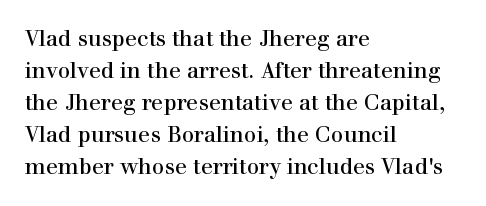
Q: Is the text italic (slanted)? A: No, it is upright.
Q: Is the text underlined? A: No.
Q: How is the paragraph aligned? A: Left-aligned.
Q: Is the spacing between letters normal or unusually wide? A: Normal.
Q: Is the spacing between lines tight, normal or loose? A: Normal.
